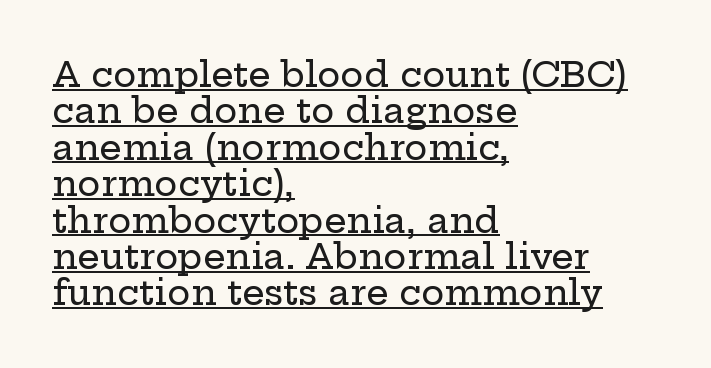
{"serif": "yes", "italic": "no", "width": "wide", "stroke_contrast": "low", "x_height": "medium", "monospaced": "no", "underline": "yes", "align": "left", "line_spacing": "tight", "line_spacing_ratio": 1.04, "letter_spacing": "normal", "letter_spacing_em": 0.0, "glyph_px": 35}
